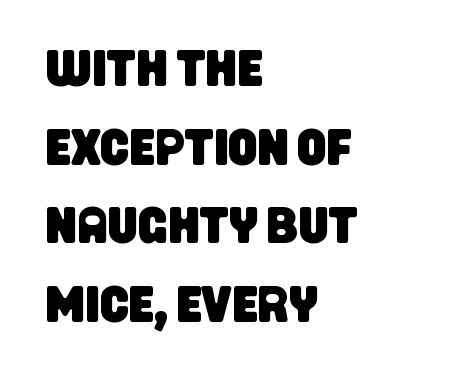
Look at the tracking — it's just the regular setting, nothing added. Check under the words: just untouched page. The passage shown is typed in a proportional face where columns would drift. The paragraph shown leans on its left margin. Serif or sans? Sans — the stroke terminals are bare. The block of text has a typical density, with ordinary space between rows.
